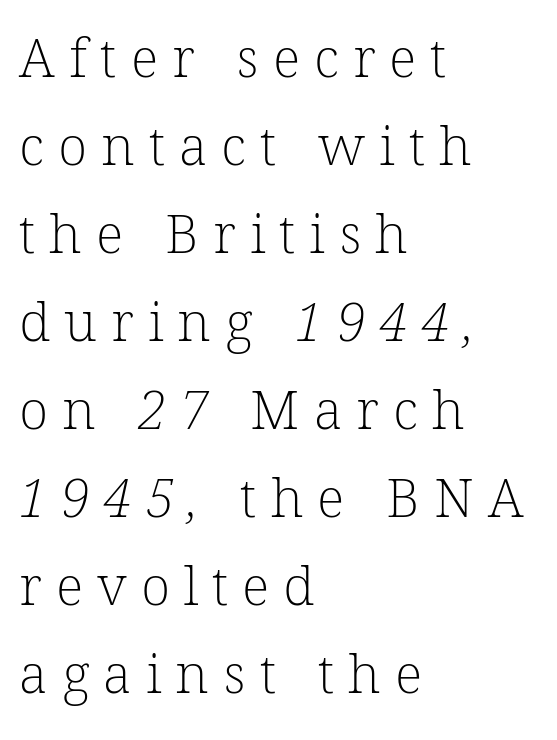
The rendering uses natural spacing where letterforms have individual widths. Does the copy run flush right? No — it runs flush left. These lines have a slow, spaced-out rhythm from letter to letter. The words here are not underlined.
